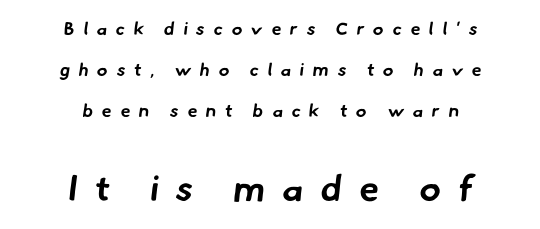
{"serif": "no", "bold": "yes", "weight": "bold", "width": "normal", "stroke_contrast": "low", "x_height": "small", "monospaced": "no", "underline": "no", "align": "center", "line_spacing": "loose", "line_spacing_ratio": 2.28, "letter_spacing": "wide", "letter_spacing_em": 0.48, "larger_block": "second", "size_ratio": 2.0, "glyph_px": 36}
